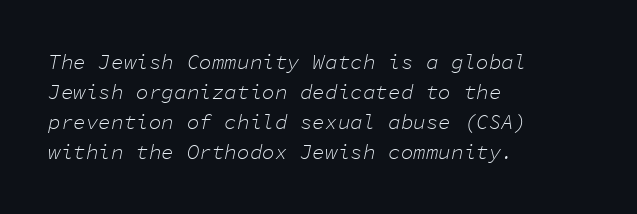
Q: Is the text bold? A: No.
Q: Is the text italic (slanted)? A: Yes, it leans right by about 11 degrees.
Q: Is the text underlined? A: No.
Q: How is the paragraph aligned? A: Left-aligned.
Q: Is the spacing between letters normal or unusually wide? A: Normal.
Q: Is the spacing between lines tight, normal or loose? A: Normal.
